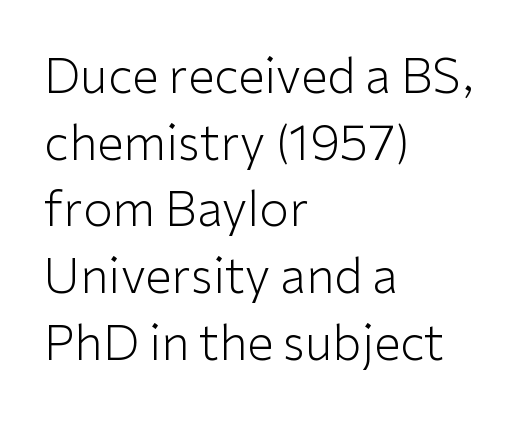
Q: Is the text bold? A: No.
Q: Is the text italic (slanted)? A: No, it is upright.
Q: Is the typeface a serif or a sans-serif typeface? A: Sans-serif.
Q: Is the text underlined? A: No.
Q: How is the paragraph aligned? A: Left-aligned.
Q: Is the spacing between letters normal or unusually wide? A: Normal.
Q: Is the spacing between lines tight, normal or loose? A: Normal.
Q: Width (condensed, normal, or wide)? A: Normal.
Q: Stroke contrast? A: Low.
Q: x-height? A: Medium.
Q: Monospaced? A: No.
